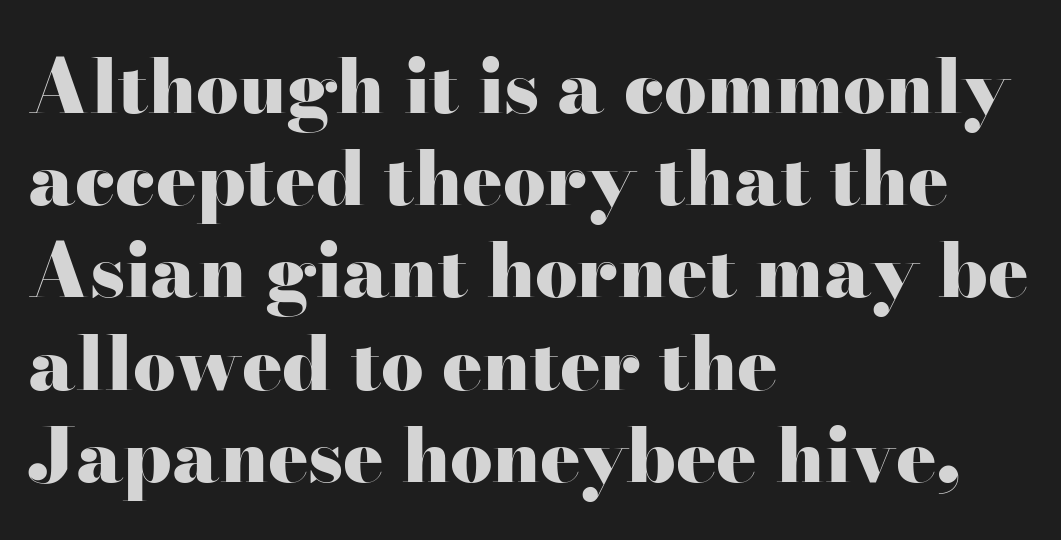
The image shows 75 px heavy, wide serif type, upright; set left-aligned, line spacing 1.23x, normal letter spacing, not underlined; high stroke contrast and a small x-height.
